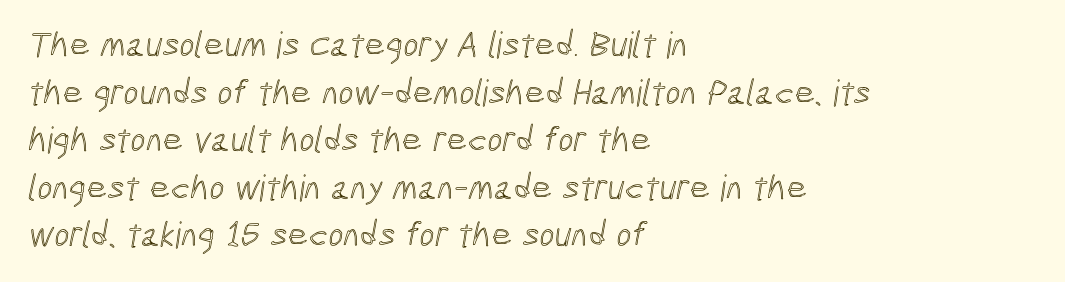
Q: Is the text underlined? A: No.
Q: How is the paragraph aligned? A: Left-aligned.
Q: Is the spacing between letters normal or unusually wide? A: Normal.
Q: Is the spacing between lines tight, normal or loose? A: Normal.
Q: Width (condensed, normal, or wide)? A: Condensed.
Q: x-height? A: Medium.
Q: Monospaced? A: No.
